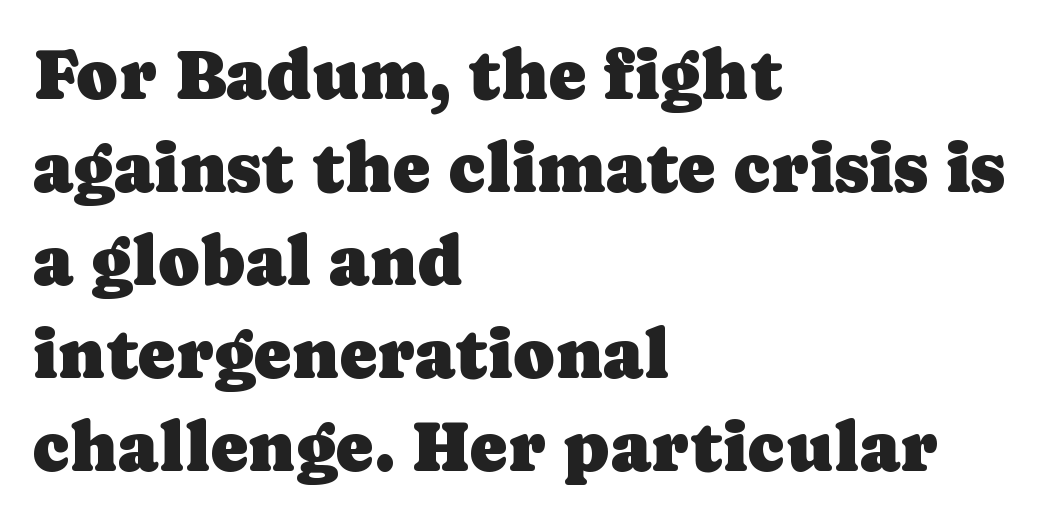
Q: Is the text italic (slanted)? A: No, it is upright.
Q: Is the typeface a serif or a sans-serif typeface? A: Serif.
Q: Is the text underlined? A: No.
Q: How is the paragraph aligned? A: Left-aligned.
Q: Is the spacing between letters normal or unusually wide? A: Normal.
Q: Is the spacing between lines tight, normal or loose? A: Normal.
Q: Width (condensed, normal, or wide)? A: Normal.
Q: Stroke contrast? A: Low.
Q: x-height? A: Medium.
Q: Monospaced? A: No.
